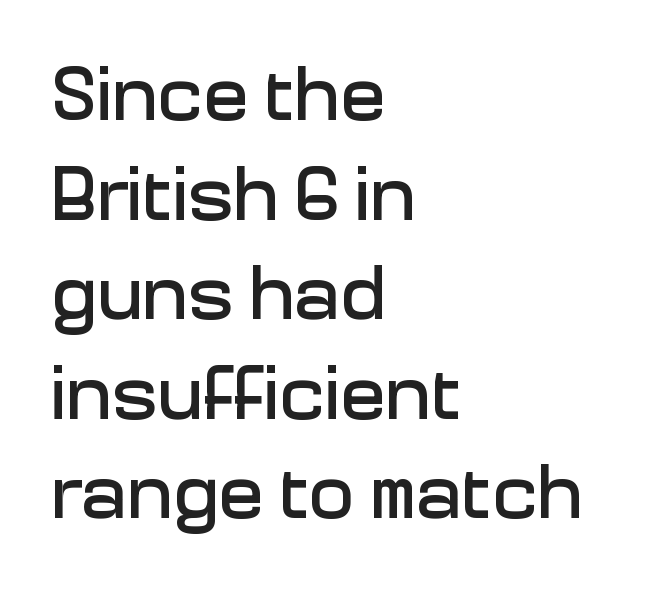
Q: Is the text italic (slanted)? A: No, it is upright.
Q: Is the typeface a serif or a sans-serif typeface? A: Sans-serif.
Q: Is the text underlined? A: No.
Q: How is the paragraph aligned? A: Left-aligned.
Q: Is the spacing between letters normal or unusually wide? A: Normal.
Q: Is the spacing between lines tight, normal or loose? A: Normal.
Q: Width (condensed, normal, or wide)? A: Normal.
Q: Stroke contrast? A: Low.
Q: x-height? A: Medium.
Q: Monospaced? A: No.
